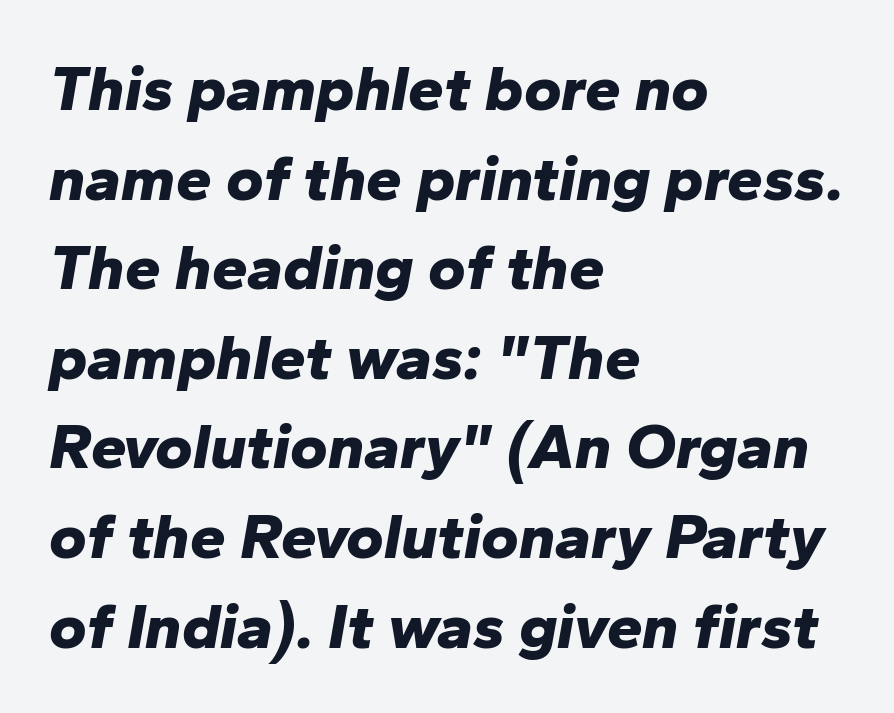
Q: Is the text bold? A: Yes.
Q: Is the text italic (slanted)? A: Yes, it leans right by about 10 degrees.
Q: Is the text underlined? A: No.
Q: How is the paragraph aligned? A: Left-aligned.
Q: Is the spacing between letters normal or unusually wide? A: Normal.
Q: Is the spacing between lines tight, normal or loose? A: Normal.
Q: Width (condensed, normal, or wide)? A: Normal.
Q: Stroke contrast? A: Low.
Q: x-height? A: Medium.
Q: Monospaced? A: No.
